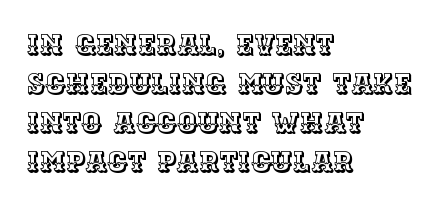
The image shows 28 px text type, upright; set left-aligned, normal line spacing (1.39x), normal letter spacing, not underlined; a large x-height.
